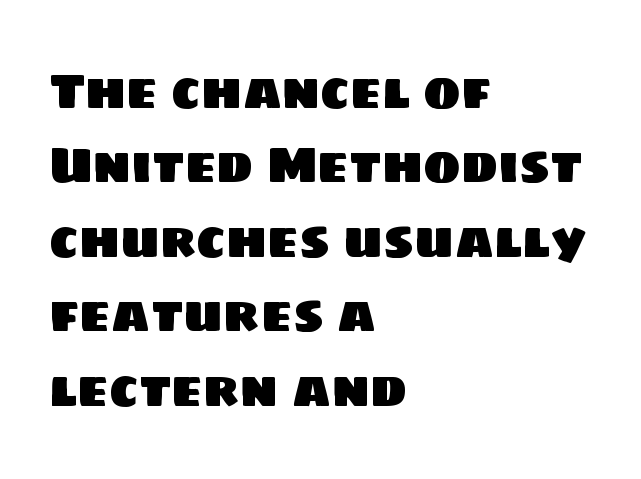
The image shows 50 px sans-serif type; set left-aligned, normal line spacing (1.49x), normal letter spacing, not underlined; low stroke contrast and a large x-height.
